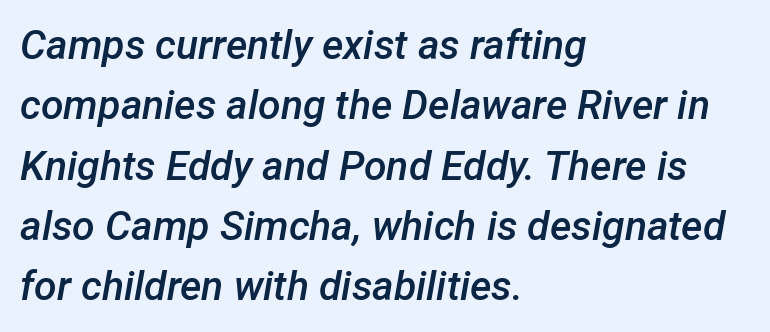
{"italic": "yes", "lean": "right", "slant_degrees": 12, "bold": "semi", "weight": "semibold", "width": "normal", "stroke_contrast": "low", "x_height": "medium", "monospaced": "no", "underline": "no", "align": "left", "line_spacing": "normal", "line_spacing_ratio": 1.47, "letter_spacing": "normal", "letter_spacing_em": 0.0, "glyph_px": 41}
